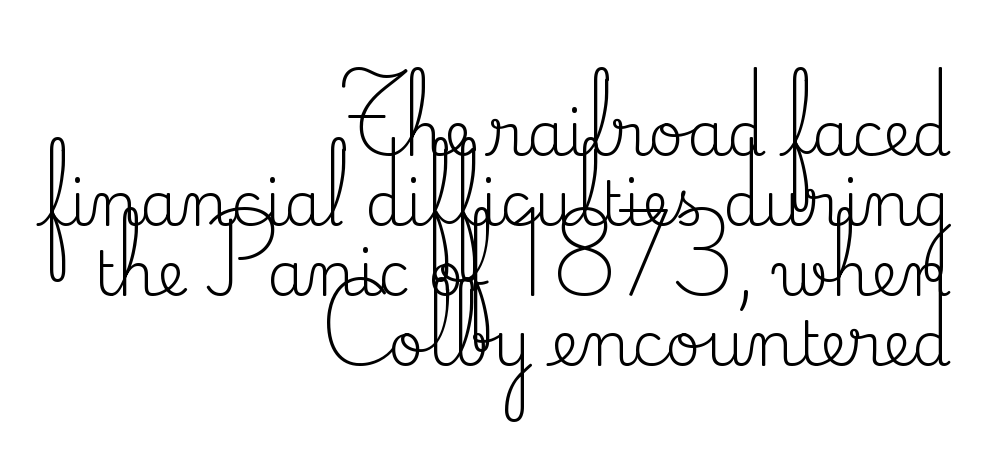
{"serif": "yes", "italic": "no", "bold": "no", "weight": "regular", "width": "normal", "stroke_contrast": "medium", "x_height": "small", "monospaced": "no", "underline": "no", "align": "right", "line_spacing": "tight", "line_spacing_ratio": 1.13, "letter_spacing": "normal", "letter_spacing_em": 0.0, "glyph_px": 62}
